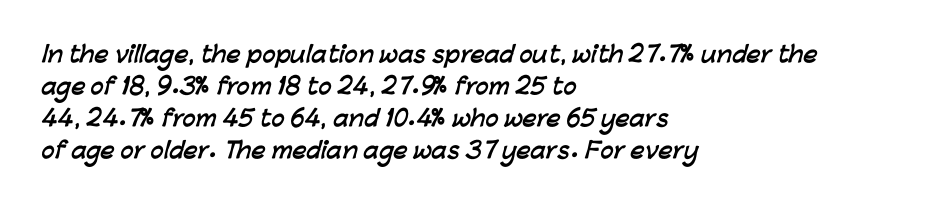
The paragraph has a hard left edge and a soft right edge. Beneath every word, the page is bare. As a designer I'd log this as weight 700, bold. Look at the tracking — it's just the regular setting, nothing added.
